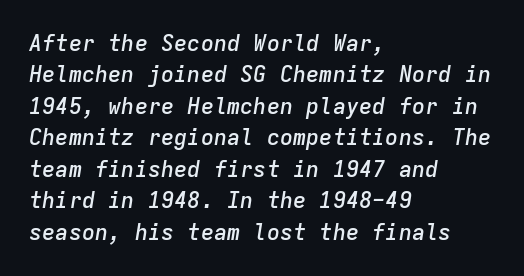
In CSS terms this would be text-align: left. Does the leading feel generous? No, just average. Compared with an ordinary text face, these strokes are moderately heavier — a semibold. This rendering features lettering with no underline.
